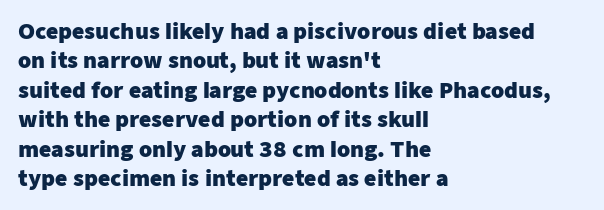
Posture: upright roman. Underlining? Definitely not there. Each line starts at the same left margin while the right side varies. Stroke thickness is high; the sample reads as a true bold. The block of text has a typical density, with ordinary space between rows.
